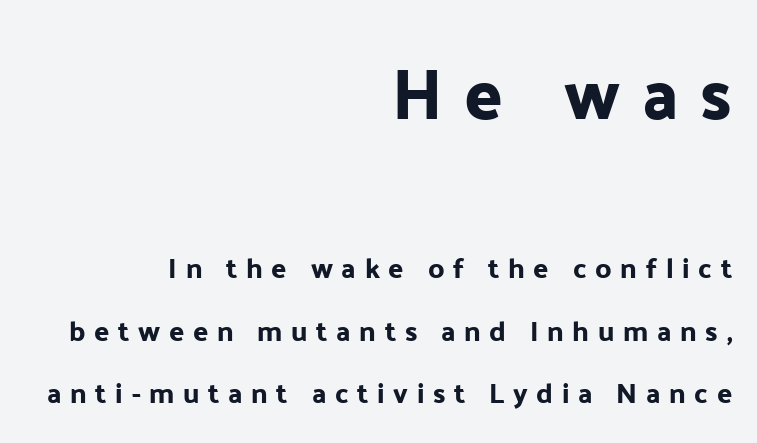
The image shows 71 px sans-serif type, upright; set right-aligned, loose line spacing (2.24x), unusually wide letter spacing (+0.31 em), not underlined; the first (top) block is 2.54x larger; low stroke contrast and a medium x-height.
